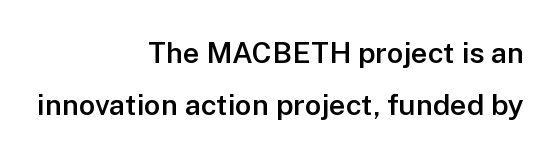
The image shows 29 px semibold sans-serif type, upright; set right-aligned, line spacing 1.81x, normal letter spacing, not underlined; low stroke contrast and a medium x-height.
